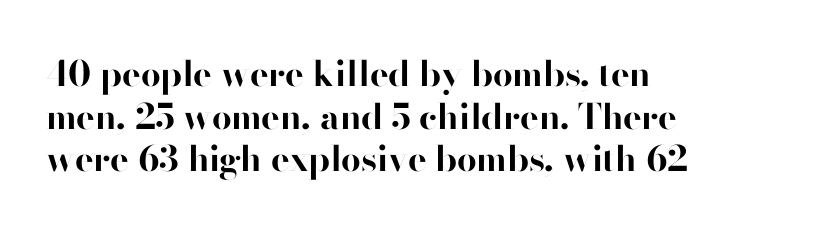
{"serif": "no", "italic": "no", "bold": "yes", "weight": "bold", "width": "normal", "stroke_contrast": "high", "x_height": "small", "monospaced": "no", "underline": "no", "align": "left", "line_spacing_ratio": 1.22, "letter_spacing": "normal", "letter_spacing_em": 0.0, "glyph_px": 35}
